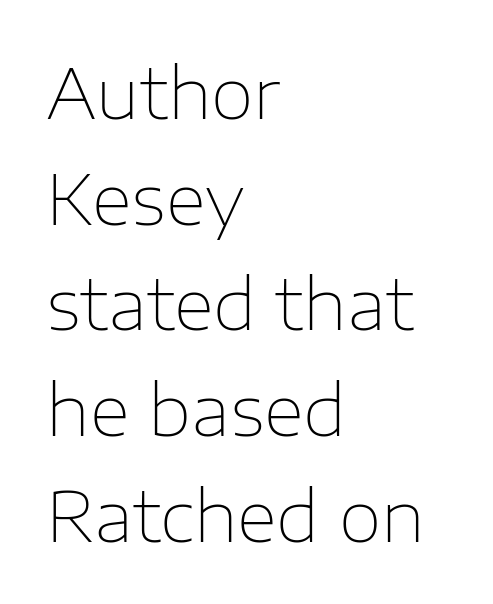
Font category for this specimen: sans-serif. Every stem runs plumb, perpendicular to the baseline. One-word summary of the alignment: left. Varying glyph widths throughout — classic text-font behaviour. How would I describe the line gaps? Plain and ordinary.
